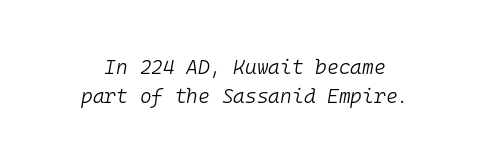
The glyphs are unaccompanied by any horizontal stroke below them. The passage shown has conventional tracking throughout. Characters are canted at an angle relative to the baseline's perpendicular. Stems here are at most as thick as an everyday book face. Horizontal bands of white between lines are of average thickness.
